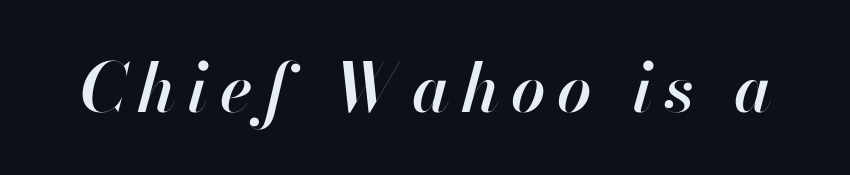
The image shows 68 px semibold type, italic (leaning right); set not underlined; high stroke contrast and a small x-height.
